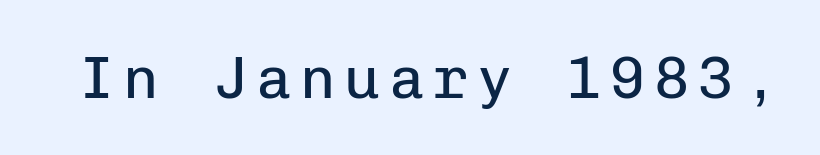
The image shows 59 px regular-weight sans-serif type, upright, monospaced; set not underlined; low stroke contrast and a medium x-height.
